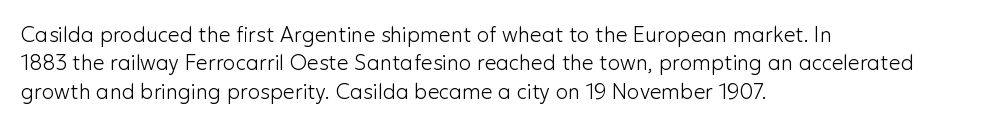
Q: Is the text bold? A: No.
Q: Is the text italic (slanted)? A: No, it is upright.
Q: Is the text underlined? A: No.
Q: How is the paragraph aligned? A: Left-aligned.
Q: Is the spacing between letters normal or unusually wide? A: Normal.
Q: Is the spacing between lines tight, normal or loose? A: Normal.
